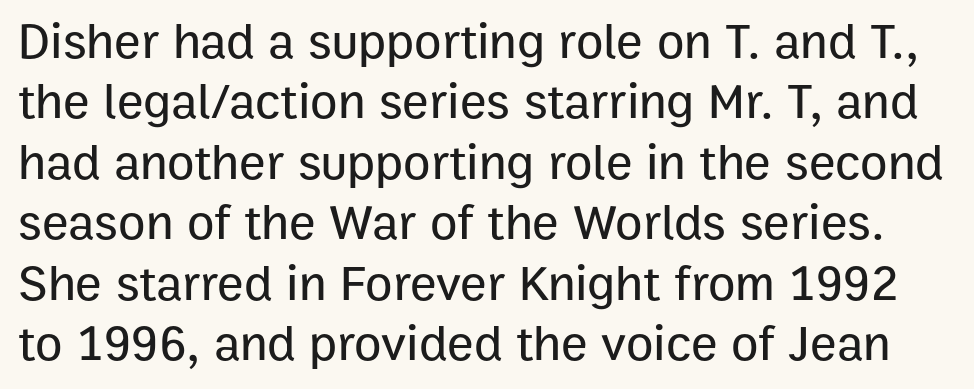
The image shows 50 px sans-serif type, upright; set line spacing 1.21x, normal letter spacing, not underlined; low stroke contrast and a medium x-height.
